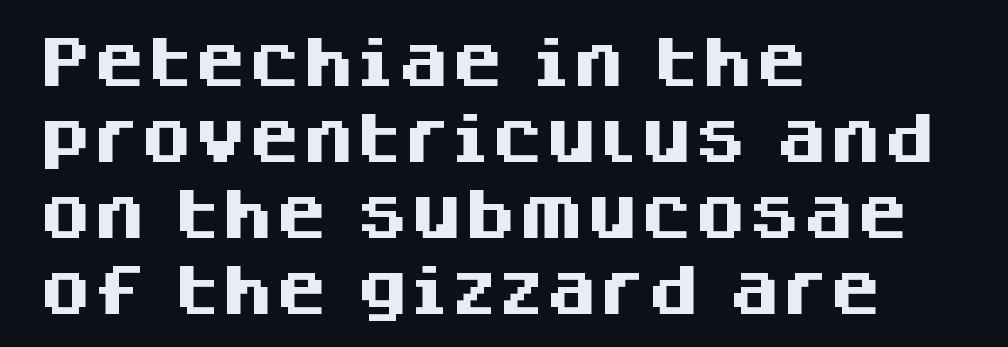
I'd describe the lettering as bold — thick and assertive. Short note: letters normally spaced. The glyphs are unaccompanied by any horizontal stroke below them. Do the characters align in a grid? No, the font is proportional. Italic: no, the glyphs are upright roman. Casual observation: everything's shoved over to the left.
